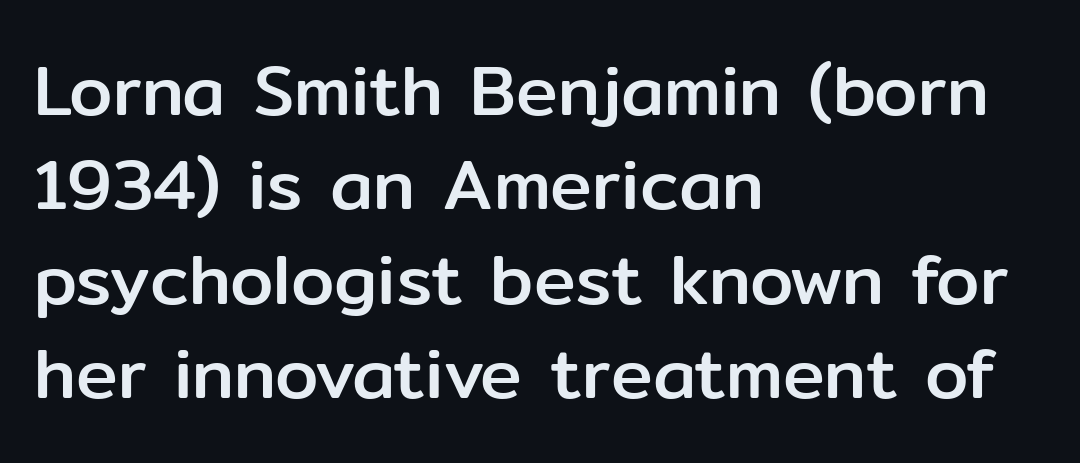
{"serif": "no", "italic": "no", "width": "normal", "stroke_contrast": "low", "x_height": "medium", "monospaced": "no", "underline": "no", "align": "left", "line_spacing": "normal", "line_spacing_ratio": 1.35, "letter_spacing": "normal", "letter_spacing_em": 0.0, "glyph_px": 70}
